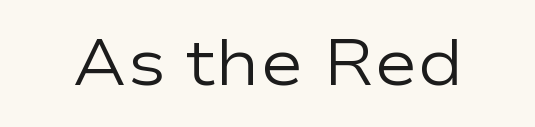
The letters stand upright; this is a roman face. Between one letter and the next there's only the usual sliver of space. Beneath every word, the page is bare. The passage shown is typeset with a sans-serif family. Is the stroke heavy? The answer is a plain regular-or-lighter. Proportional: the letters do not fall into vertical columns.
